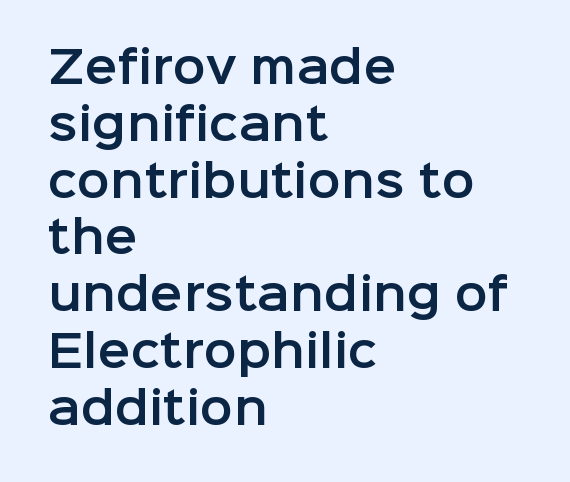
The image shows 44 px sans-serif type, upright; set left-aligned, normal line spacing (1.29x), normal letter spacing, not underlined; low stroke contrast and a medium x-height.
